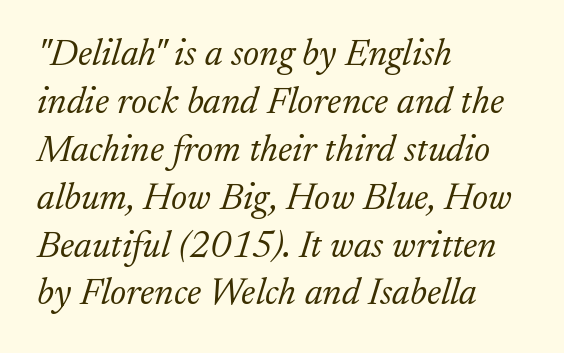
The text block is weighted toward the left margin, trailing off unevenly rightward. Bare-footed words on every line. The face used here is proportionally spaced, like ordinary book or web type. This sample uses an oblique cut, with every glyph tilted off the vertical. Glyph-to-glyph distance matches everyday printed text. Horizontal bands of white between lines are of average thickness.
